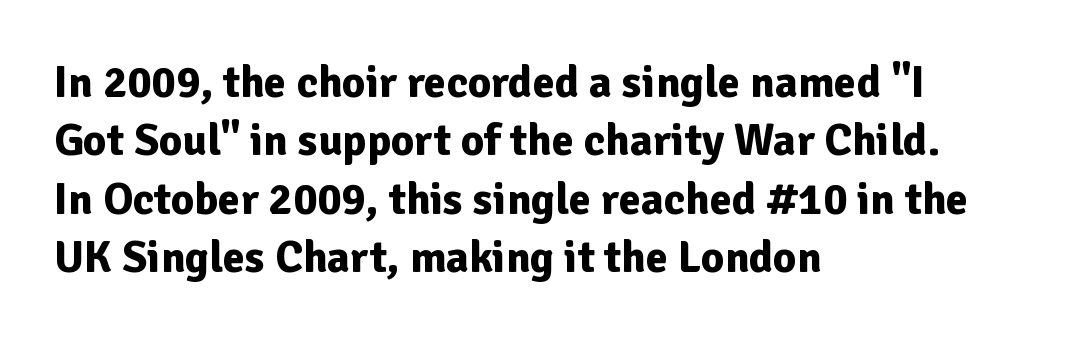
The image shows 45 px bold sans-serif type, upright; set left-aligned, normal line spacing (1.3x), normal letter spacing, not underlined; low stroke contrast and a medium x-height.
